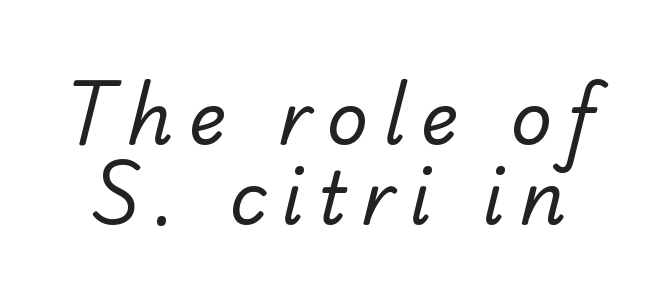
{"serif": "no", "bold": "no", "weight": "regular", "width": "normal", "stroke_contrast": "low", "x_height": "small", "monospaced": "no", "underline": "no", "line_spacing": "tight", "line_spacing_ratio": 1.11, "letter_spacing": "wide", "letter_spacing_em": 0.21, "glyph_px": 72}
